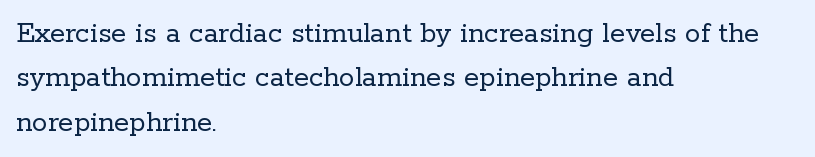
The characters display serif detailing at their extremities. The space between consecutive lines is moderate. The typesetter chose a ragged-right arrangement here. It's the straight-up-and-down kind of type. The horizontal fit of the characters is conventional and even. Underlining? Definitely not there.
